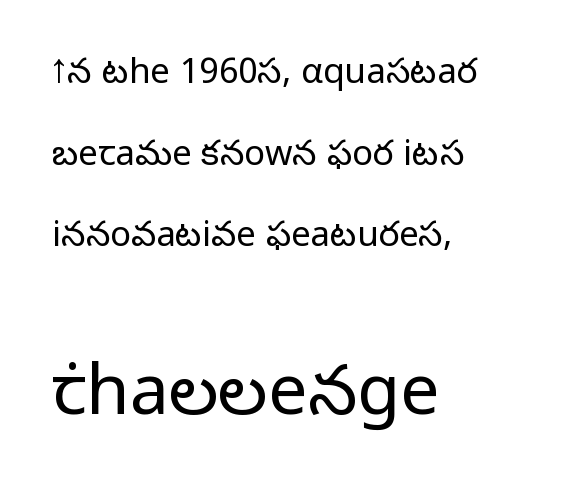
The image shows 70 px light sans-serif type, upright; set left-aligned, loose line spacing (2.33x), normal letter spacing, not underlined; the second (bottom) block is 2.0x larger; low stroke contrast and a medium x-height.
